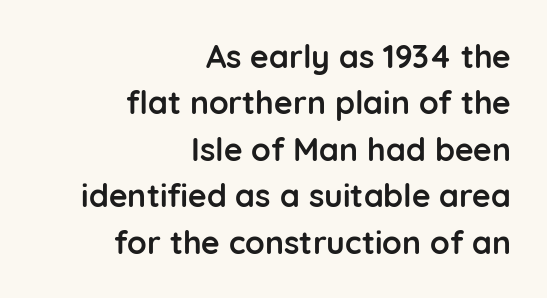
Underlining? Definitely not there. Is this a fixed-width face? No — the glyphs have proportional, varying widths. Look at the tracking — it's just the regular setting, nothing added. The rows are spaced the way most documents space them.
